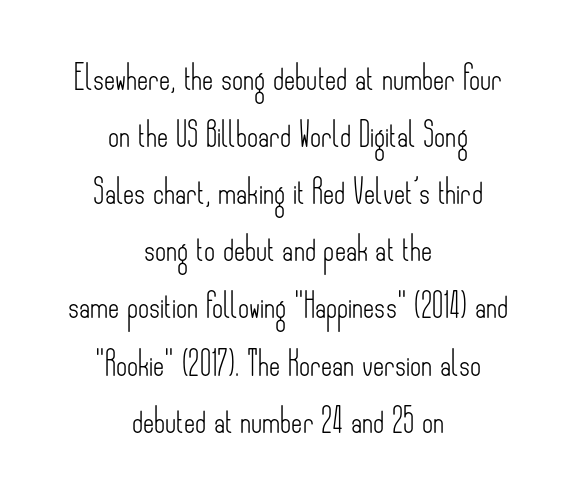
{"italic": "no", "bold": "no", "underline": "no", "align": "center", "line_spacing": "loose", "line_spacing_ratio": 2.38, "letter_spacing": "normal", "letter_spacing_em": 0.0, "glyph_px": 24}
